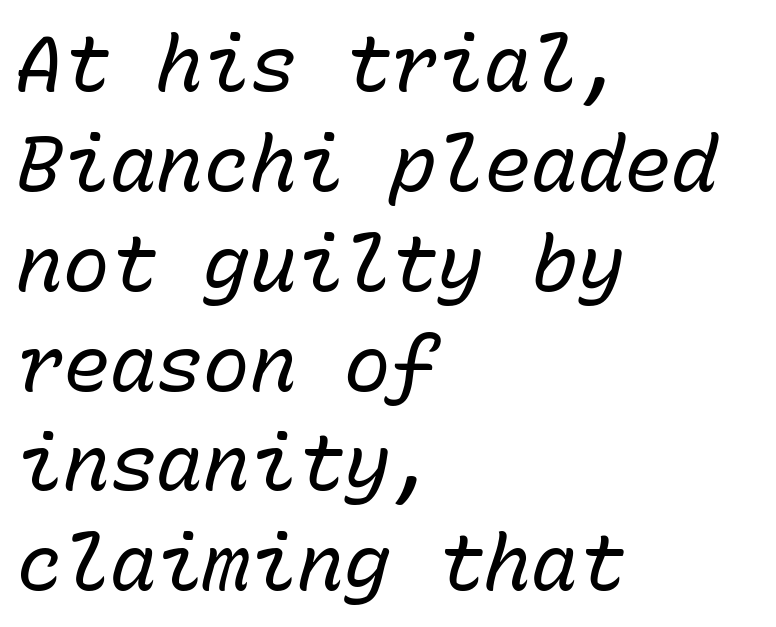
The image shows 78 px regular-weight type, italic (leaning right), monospaced; set left-aligned, normal line spacing (1.28x), normal letter spacing, not underlined; low stroke contrast and a medium x-height.
